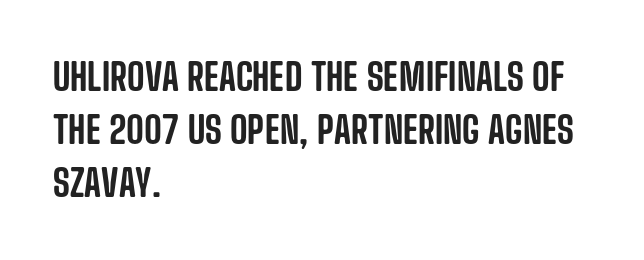
{"serif": "no", "italic": "no", "width": "condensed", "stroke_contrast": "low", "x_height": "large", "monospaced": "no", "underline": "no", "align": "left", "line_spacing": "normal", "line_spacing_ratio": 1.4, "letter_spacing": "normal", "letter_spacing_em": 0.0, "glyph_px": 38}
